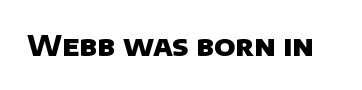
Character widths vary here, with narrow letters taking less room than wide ones. Characters follow at the spacing the type designer built in. Does the type have serifs? No, each stem ends abruptly. Descenders hang freely into open space.
